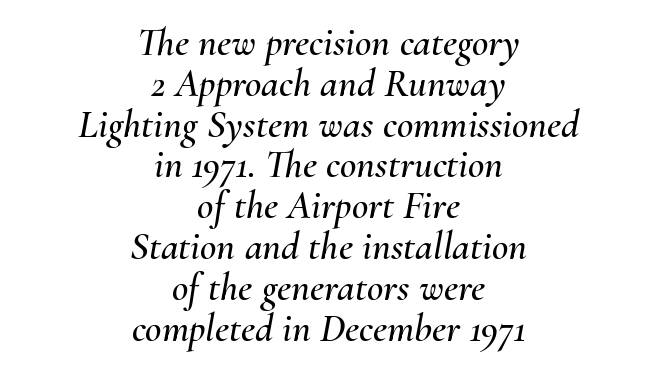
{"italic": "yes", "lean": "right", "slant_degrees": 10, "width": "normal", "stroke_contrast": "medium", "x_height": "small", "monospaced": "no", "underline": "no", "align": "center", "line_spacing": "tight", "line_spacing_ratio": 1.02, "letter_spacing": "normal", "letter_spacing_em": 0.0, "glyph_px": 40}
